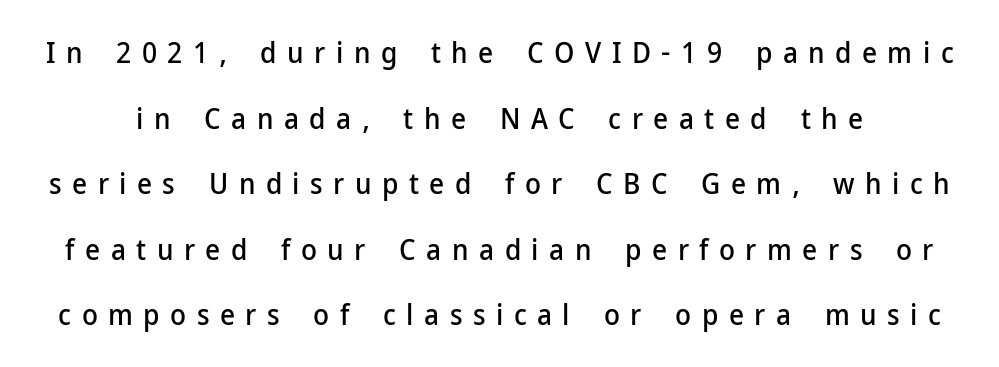
{"serif": "no", "italic": "no", "width": "normal", "stroke_contrast": "low", "x_height": "medium", "monospaced": "no", "underline": "no", "line_spacing": "loose", "line_spacing_ratio": 2.26, "letter_spacing": "wide", "letter_spacing_em": 0.36, "glyph_px": 29}
